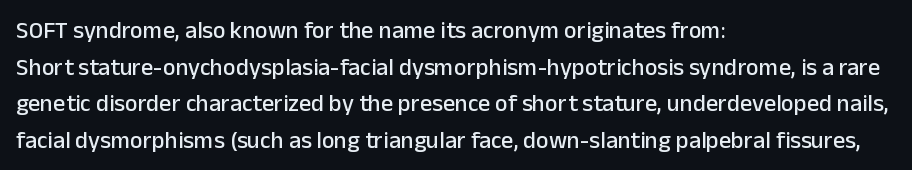
{"italic": "no", "underline": "no", "align": "left", "line_spacing": "normal", "line_spacing_ratio": 1.53, "letter_spacing": "normal", "letter_spacing_em": 0.0, "glyph_px": 24}
